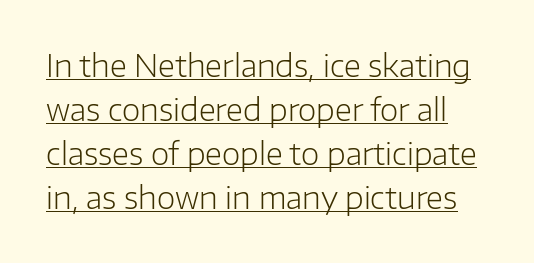
Compared with typical paragraphs, the rows here are spaced about the same. In terms of letterform style, serifs are entirely absent. Every character sits straight up, as roman type does. The font is comparable to plain body text, perhaps lighter. Glyph-to-glyph distance matches everyday printed text. Quick note: underline on.
